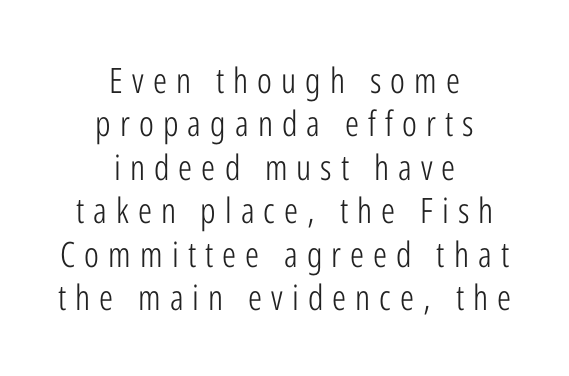
Q: Is the text bold? A: No.
Q: Is the text italic (slanted)? A: No, it is upright.
Q: Is the typeface a serif or a sans-serif typeface? A: Sans-serif.
Q: Is the text underlined? A: No.
Q: How is the paragraph aligned? A: Centered.
Q: Is the spacing between letters normal or unusually wide? A: Unusually wide.
Q: Width (condensed, normal, or wide)? A: Condensed.
Q: Stroke contrast? A: Low.
Q: x-height? A: Medium.
Q: Monospaced? A: No.
